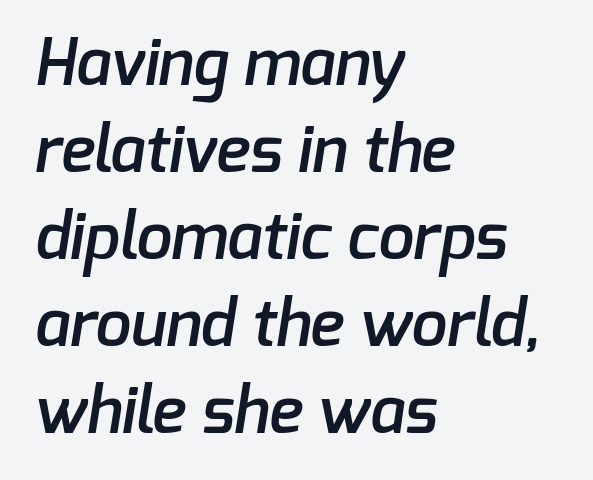
The image shows 64 px semibold sans-serif type; set left-aligned, normal line spacing (1.36x), normal letter spacing, not underlined; low stroke contrast and a medium x-height.
